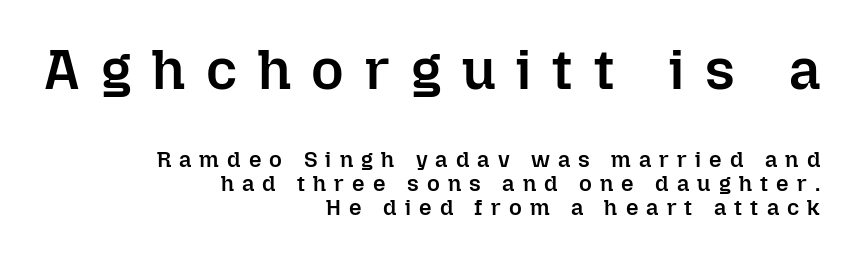
Q: Is the text bold? A: Semi-bold.
Q: Is the text italic (slanted)? A: No, it is upright.
Q: Is the text underlined? A: No.
Q: How is the paragraph aligned? A: Right-aligned.
Q: Is the spacing between letters normal or unusually wide? A: Unusually wide.
Q: Is the spacing between lines tight, normal or loose? A: Tight.
Q: Which block of text is set in a larger size, the first (top) or the second (bottom)? A: The first (top) one.
Q: Width (condensed, normal, or wide)? A: Normal.
Q: Stroke contrast? A: Low.
Q: x-height? A: Medium.
Q: Monospaced? A: No.
